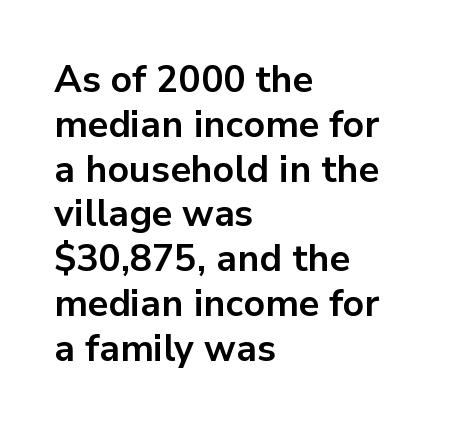
Q: Is the text bold? A: Yes.
Q: Is the text italic (slanted)? A: No, it is upright.
Q: Is the typeface a serif or a sans-serif typeface? A: Sans-serif.
Q: Is the text underlined? A: No.
Q: How is the paragraph aligned? A: Left-aligned.
Q: Is the spacing between letters normal or unusually wide? A: Normal.
Q: Width (condensed, normal, or wide)? A: Normal.
Q: Stroke contrast? A: Low.
Q: x-height? A: Medium.
Q: Monospaced? A: No.
